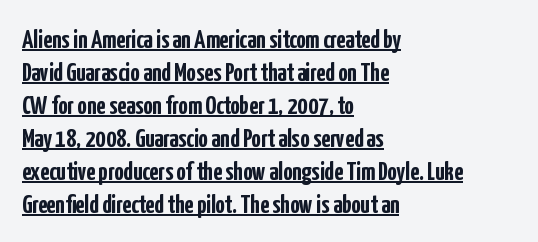
The image shows 26 px bold type, upright; set left-aligned, normal line spacing (1.27x), normal letter spacing, underlined.
